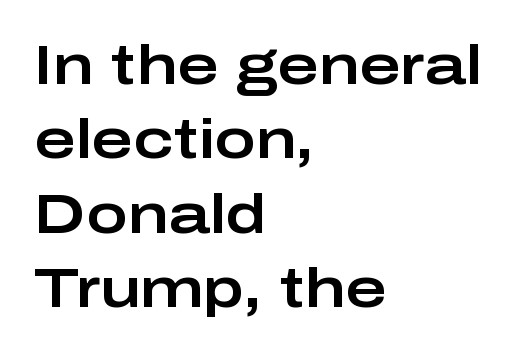
The image shows 56 px wide sans-serif type, upright; set left-aligned, normal line spacing (1.33x), normal letter spacing, not underlined; low stroke contrast and a medium x-height.
